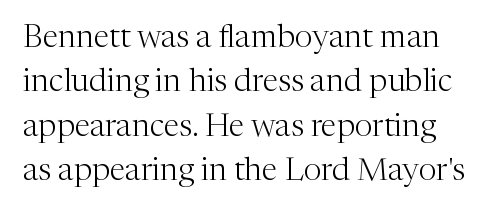
{"serif": "yes", "italic": "no", "bold": "no", "weight": "light", "width": "normal", "stroke_contrast": "medium", "x_height": "medium", "monospaced": "no", "underline": "no", "line_spacing": "normal", "line_spacing_ratio": 1.39, "letter_spacing": "normal", "letter_spacing_em": 0.0, "glyph_px": 32}
